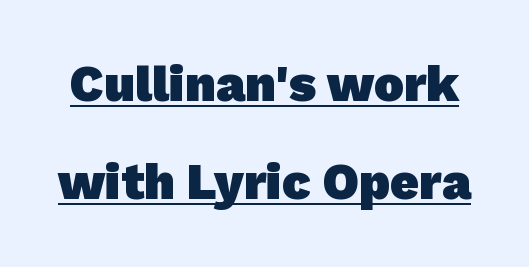
The image shows 50 px heavy sans-serif type; set loose line spacing (1.97x), normal letter spacing, underlined; low stroke contrast and a medium x-height.
